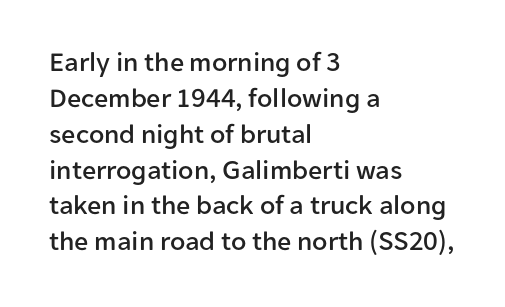
The image shows 28 px sans-serif type, upright; set left-aligned, normal line spacing (1.28x), normal letter spacing, not underlined; low stroke contrast and a medium x-height.
